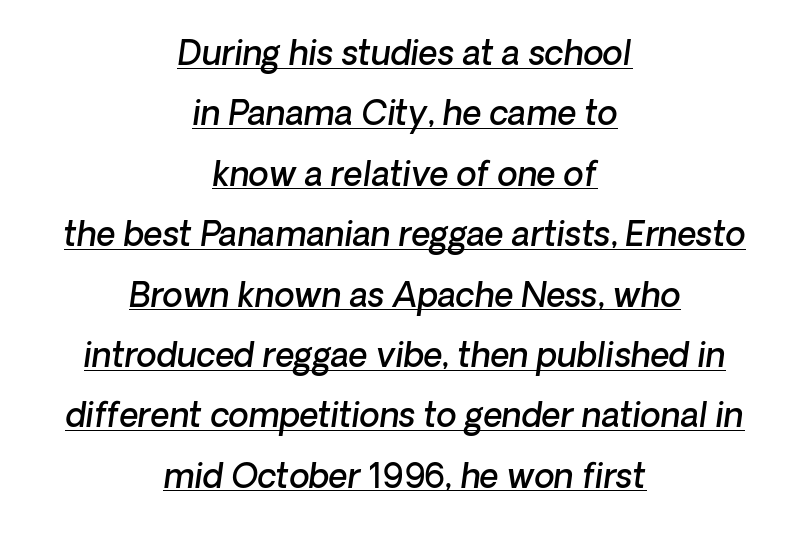
Q: Is the text bold? A: Semi-bold.
Q: Is the text italic (slanted)? A: Yes, it leans right by about 8 degrees.
Q: Is the text underlined? A: Yes.
Q: How is the paragraph aligned? A: Centered.
Q: Is the spacing between letters normal or unusually wide? A: Normal.
Q: Width (condensed, normal, or wide)? A: Normal.
Q: Stroke contrast? A: Low.
Q: x-height? A: Medium.
Q: Monospaced? A: No.
